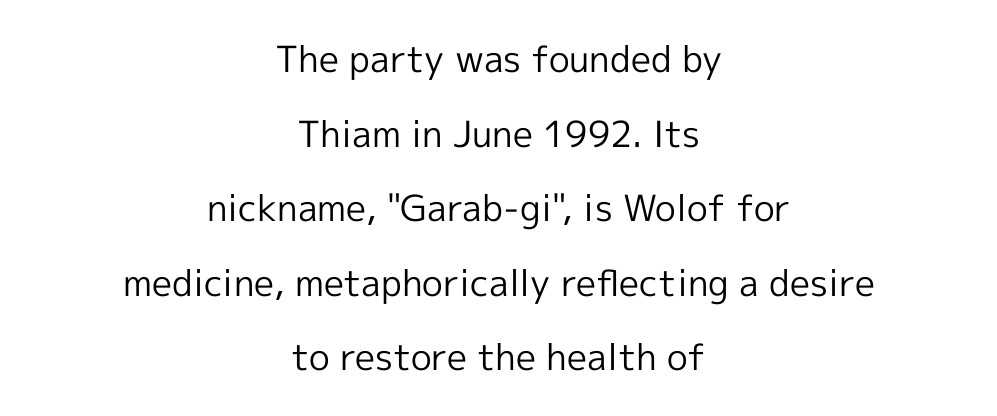
The image shows 36 px regular-weight sans-serif type, upright; set centered, loose line spacing (2.07x), normal letter spacing, not underlined; a medium x-height.
